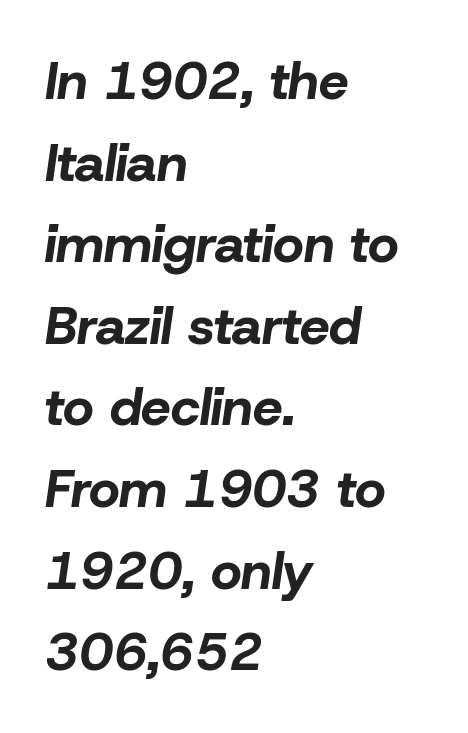
{"italic": "yes", "lean": "right", "slant_degrees": 8, "bold": "yes", "weight": "bold", "width": "normal", "stroke_contrast": "low", "x_height": "medium", "monospaced": "no", "underline": "no", "align": "left", "line_spacing": "normal", "line_spacing_ratio": 1.54, "letter_spacing": "normal", "letter_spacing_em": 0.0, "glyph_px": 53}
